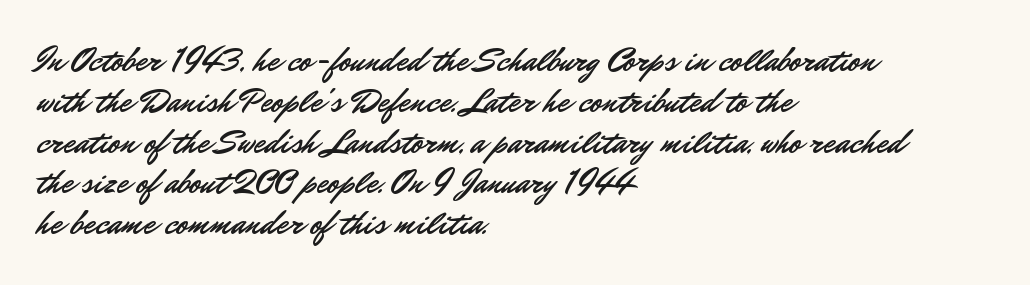
Look at the bottom of the vertical strokes: they stop flat, with no serifs. One-word summary of the alignment: left. The passage shown is typed in a proportional face where columns would drift. The gaps between neighbouring characters are ordinary and unremarkable.
